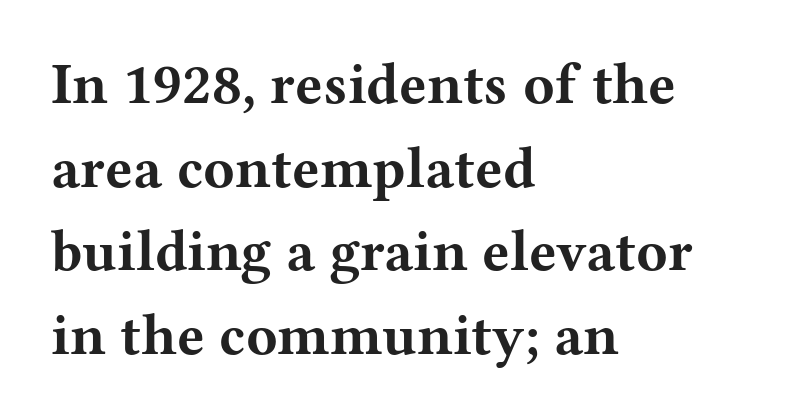
The image shows 58 px bold, wide serif type, upright; set left-aligned, normal line spacing (1.44x), normal letter spacing, not underlined; medium stroke contrast and a medium x-height.
